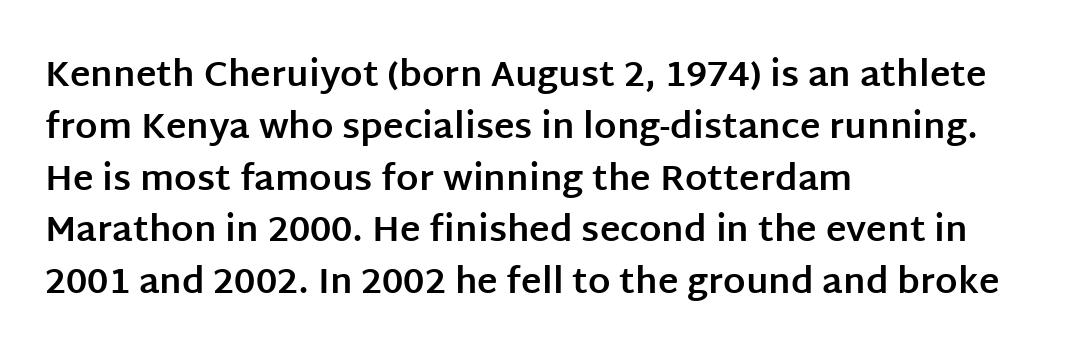
{"serif": "no", "italic": "no", "bold": "yes", "weight": "bold", "width": "normal", "stroke_contrast": "low", "x_height": "large", "monospaced": "no", "underline": "no", "align": "left", "line_spacing": "normal", "line_spacing_ratio": 1.48, "letter_spacing": "normal", "letter_spacing_em": 0.0, "glyph_px": 35}
